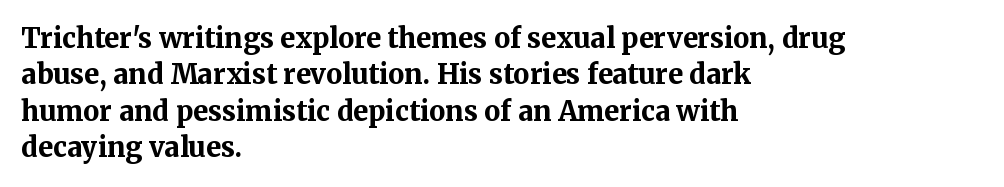
{"italic": "no", "bold": "yes", "underline": "no", "align": "left", "line_spacing": "normal", "line_spacing_ratio": 1.35, "letter_spacing": "normal", "letter_spacing_em": 0.0, "glyph_px": 27}
